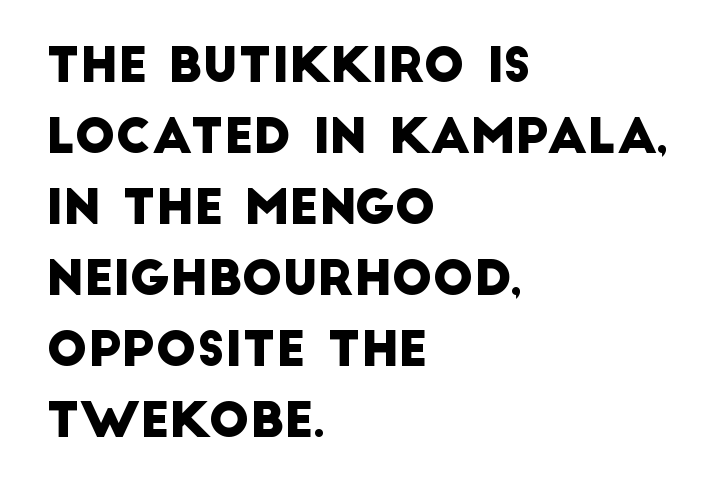
The image shows 48 px sans-serif type; set left-aligned, normal line spacing (1.48x), normal letter spacing, not underlined; low stroke contrast and a large x-height.
